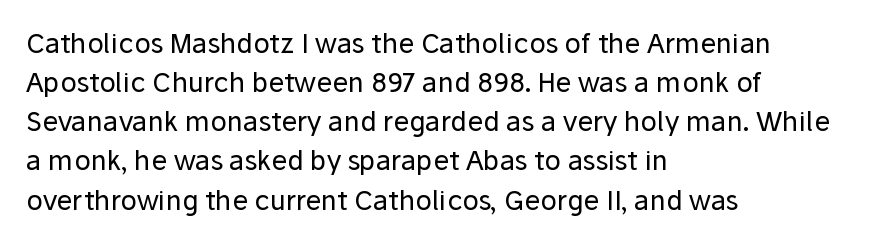
The image shows 27 px text type, upright; set left-aligned, normal line spacing (1.45x), normal letter spacing, not underlined.
